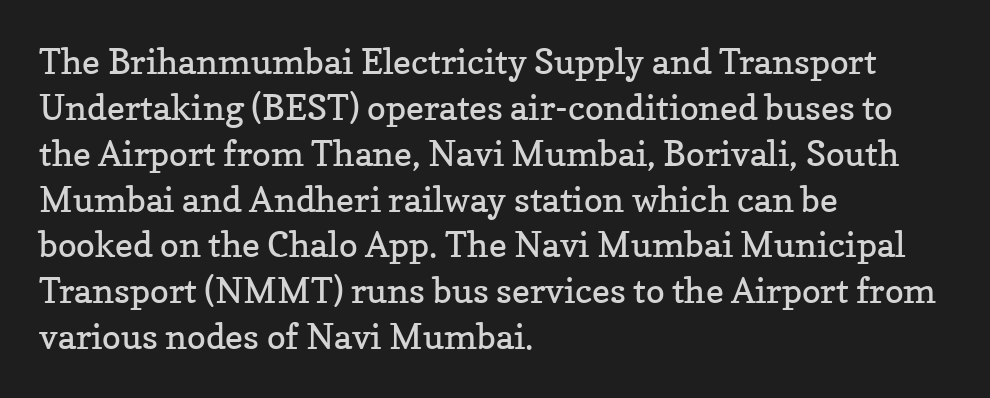
The image shows 35 px regular-weight serif type, upright; set left-aligned, normal line spacing (1.31x), normal letter spacing, not underlined; low stroke contrast and a medium x-height.
